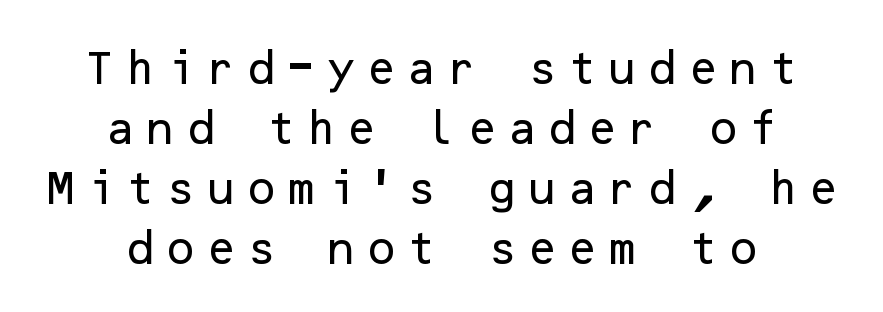
The image shows 37 px sans-serif type, upright; set centered, normal line spacing (1.62x), unusually wide letter spacing (+0.22 em), not underlined; low stroke contrast and a medium x-height.
